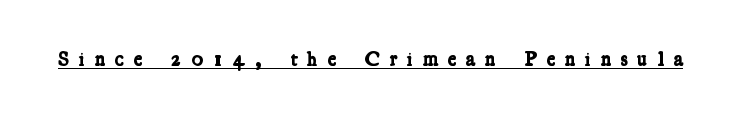
Q: Is the text bold? A: Yes.
Q: Is the text underlined? A: Yes.
Q: Is the spacing between letters normal or unusually wide? A: Unusually wide.
